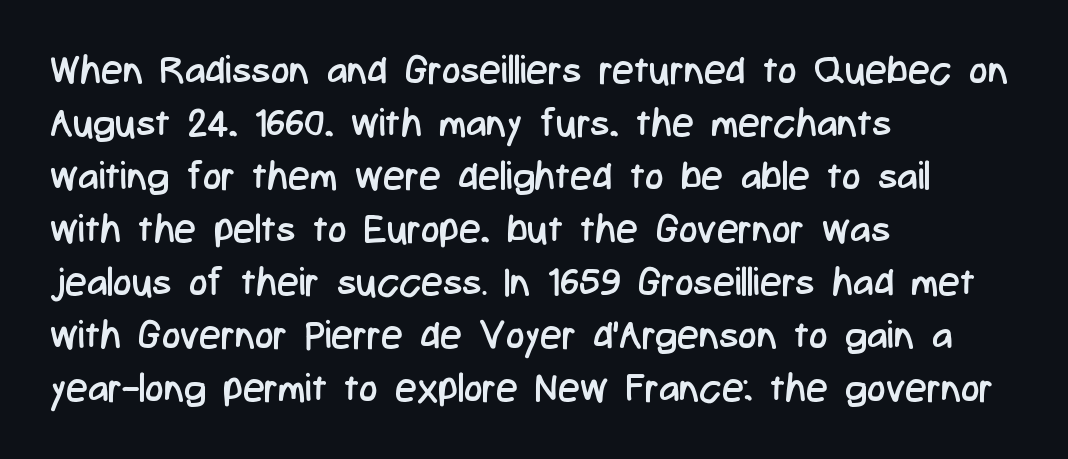
The image shows 39 px regular-weight, condensed sans-serif type, upright; set left-aligned, normal line spacing (1.36x), normal letter spacing, not underlined; low stroke contrast and a medium x-height.
